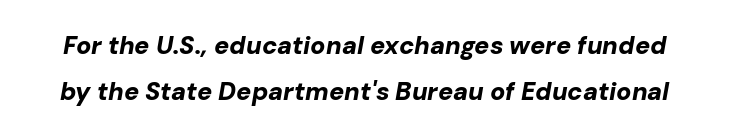
{"italic": "yes", "lean": "right", "slant_degrees": 10, "bold": "yes", "underline": "no", "line_spacing_ratio": 1.85, "letter_spacing": "normal", "letter_spacing_em": 0.0, "glyph_px": 25}
